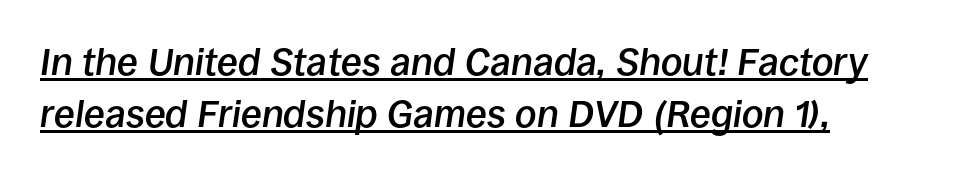
Q: Is the text bold? A: Semi-bold.
Q: Is the text italic (slanted)? A: Yes, it leans right by about 8 degrees.
Q: Is the text underlined? A: Yes.
Q: How is the paragraph aligned? A: Left-aligned.
Q: Is the spacing between letters normal or unusually wide? A: Normal.
Q: Is the spacing between lines tight, normal or loose? A: Normal.
Q: Width (condensed, normal, or wide)? A: Normal.
Q: Stroke contrast? A: Low.
Q: x-height? A: Large.
Q: Monospaced? A: No.
